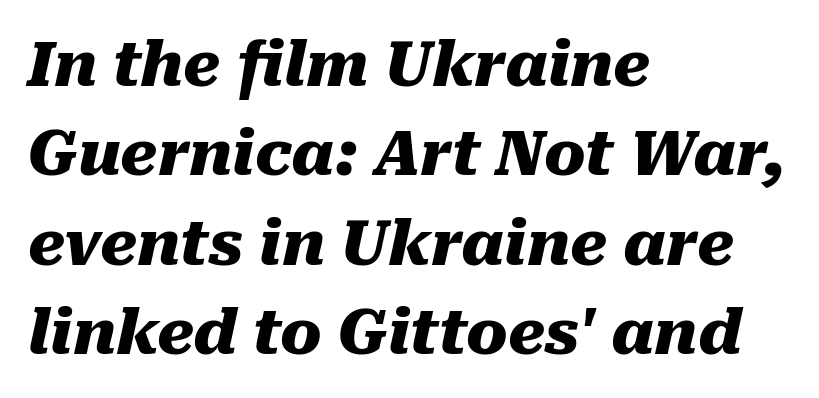
Q: Is the text bold? A: Yes.
Q: Is the text italic (slanted)? A: Yes, it leans right by about 10 degrees.
Q: Is the text underlined? A: No.
Q: How is the paragraph aligned? A: Left-aligned.
Q: Is the spacing between letters normal or unusually wide? A: Normal.
Q: Is the spacing between lines tight, normal or loose? A: Normal.
Q: Width (condensed, normal, or wide)? A: Normal.
Q: Stroke contrast? A: Medium.
Q: x-height? A: Medium.
Q: Monospaced? A: No.
